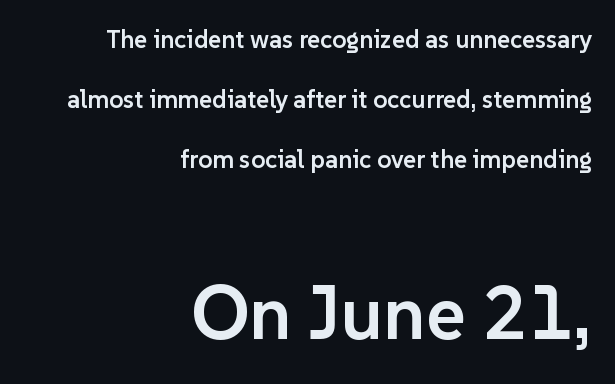
Q: Is the text bold? A: Semi-bold.
Q: Is the text italic (slanted)? A: No, it is upright.
Q: Is the typeface a serif or a sans-serif typeface? A: Sans-serif.
Q: Is the text underlined? A: No.
Q: How is the paragraph aligned? A: Right-aligned.
Q: Is the spacing between letters normal or unusually wide? A: Normal.
Q: Is the spacing between lines tight, normal or loose? A: Loose.
Q: Which block of text is set in a larger size, the first (top) or the second (bottom)? A: The second (bottom) one.
Q: Width (condensed, normal, or wide)? A: Normal.
Q: Stroke contrast? A: Low.
Q: x-height? A: Medium.
Q: Monospaced? A: No.
